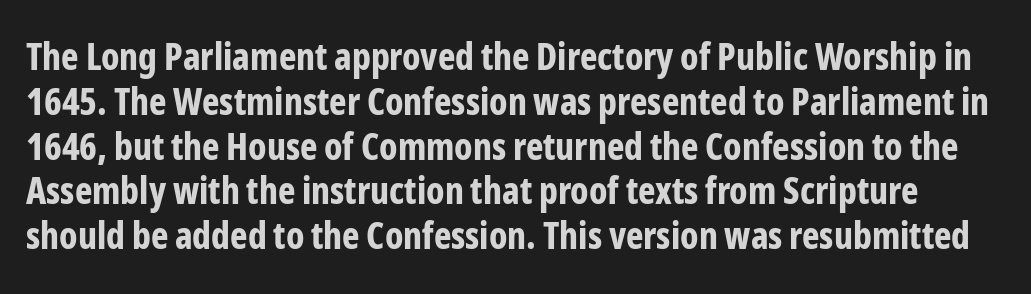
Looks like regular typesetting: each glyph gets only the width it needs. Words appear dense and cohesive because spacing is normal. No italicization has been applied; the sample stays upright. Just letters on the line, the space beneath them empty.
